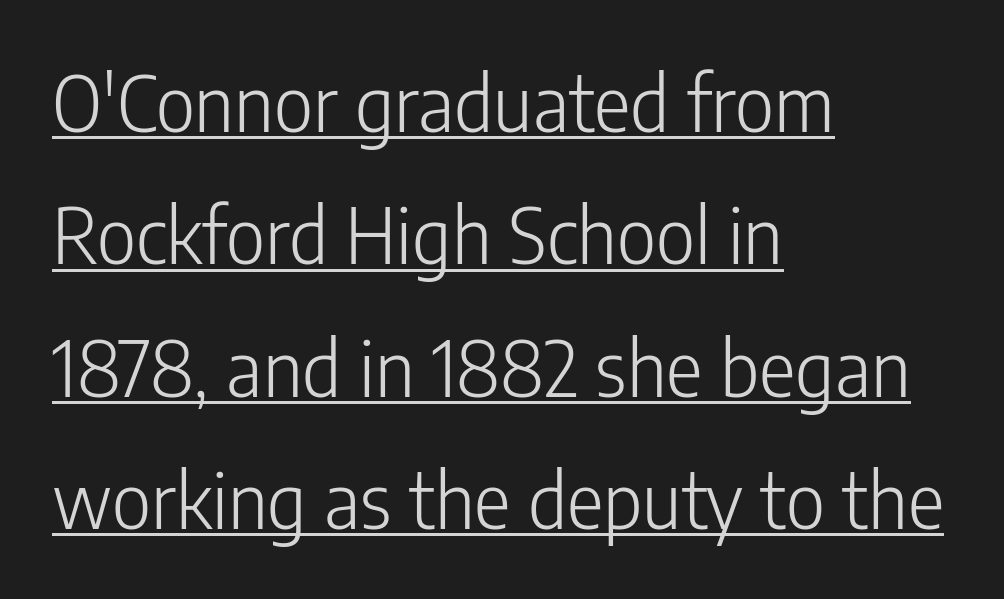
The image shows 77 px light, condensed sans-serif type, upright; set left-aligned, line spacing 1.72x, normal letter spacing, underlined; low stroke contrast and a medium x-height.
